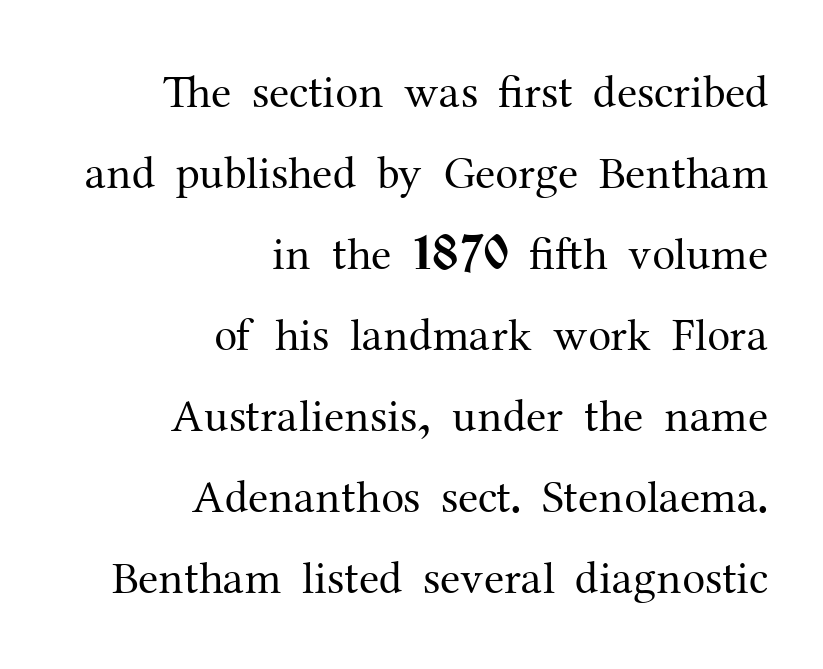
Line endings align vertically; line beginnings do not. This is the regular roman posture of the typeface. To sum up the face: it has serifs. You could call the tracking neutral — neither tight nor loose. The face used here is proportionally spaced, like ordinary book or web type.
